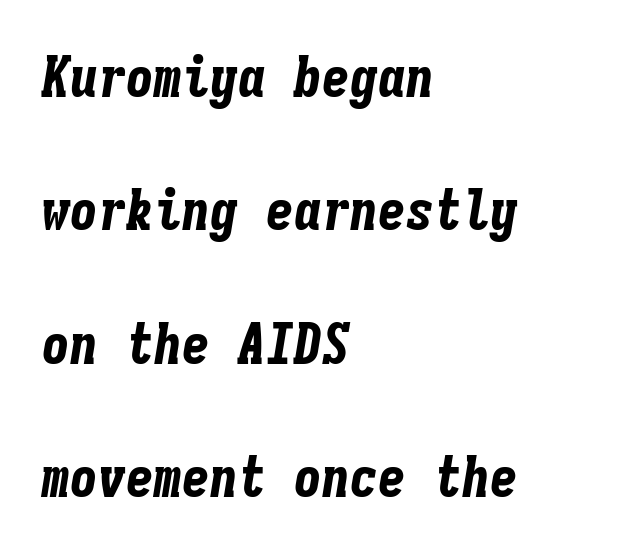
The image shows 56 px bold, condensed type, italic (leaning right), monospaced; set left-aligned, loose line spacing (2.38x), normal letter spacing, not underlined; low stroke contrast and a medium x-height.
